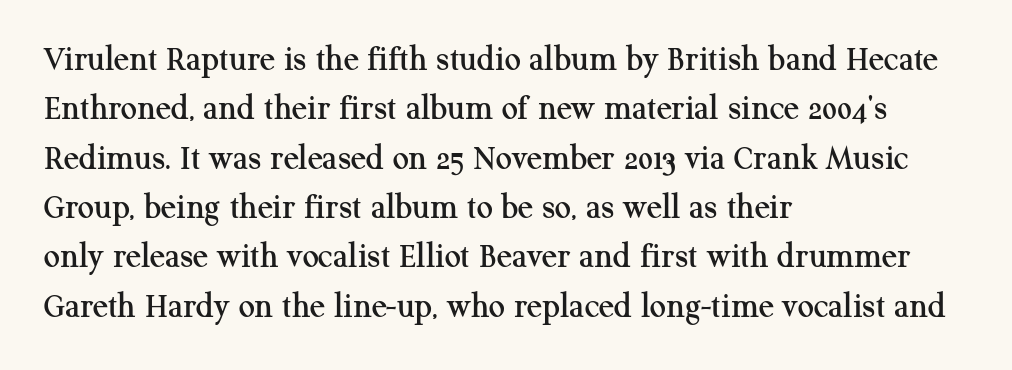
{"serif": "yes", "italic": "no", "width": "normal", "stroke_contrast": "medium", "x_height": "medium", "monospaced": "no", "underline": "no", "align": "left", "line_spacing": "normal", "line_spacing_ratio": 1.37, "letter_spacing": "normal", "letter_spacing_em": 0.0, "glyph_px": 36}
